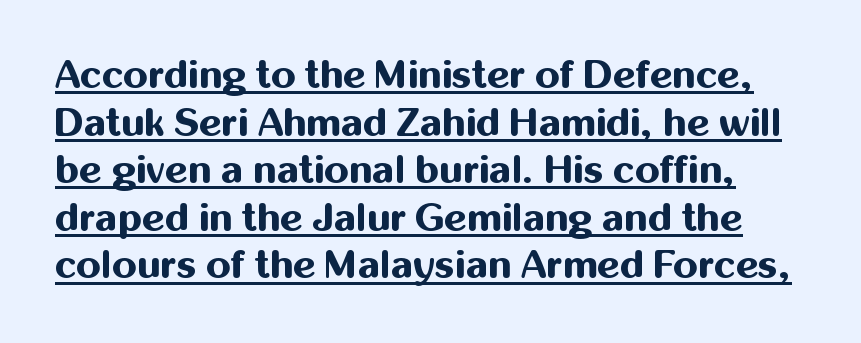
Think of a printed novel: that variable character pitch is what you see here. Unlike a traditional serif, this face leaves its strokes unadorned. If you drew a line through each stem, it would be perfectly vertical. Strong, thick strokes mark this as bold type.
